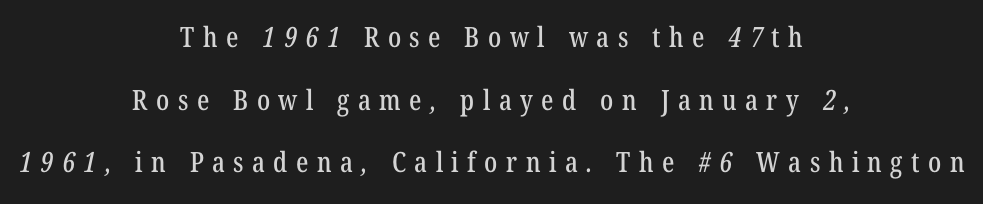
Q: Is the typeface a serif or a sans-serif typeface? A: Serif.
Q: Is the text underlined? A: No.
Q: How is the paragraph aligned? A: Centered.
Q: Is the spacing between letters normal or unusually wide? A: Unusually wide.
Q: Is the spacing between lines tight, normal or loose? A: Loose.
Q: Width (condensed, normal, or wide)? A: Condensed.
Q: Stroke contrast? A: Low.
Q: x-height? A: Medium.
Q: Monospaced? A: No.
